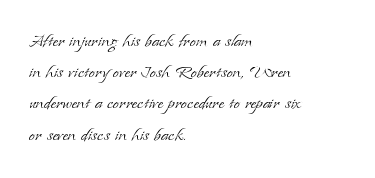
Q: Is the text bold? A: No.
Q: Is the text italic (slanted)? A: Yes.
Q: Is the text underlined? A: No.
Q: How is the paragraph aligned? A: Left-aligned.
Q: Is the spacing between letters normal or unusually wide? A: Normal.
Q: Is the spacing between lines tight, normal or loose? A: Normal.
